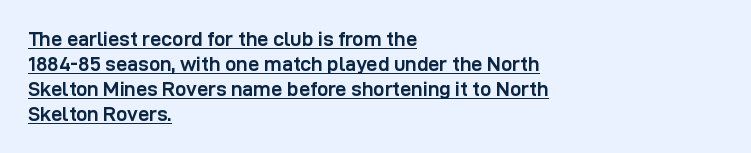
{"italic": "no", "bold": "yes", "underline": "yes", "align": "left", "line_spacing": "normal", "line_spacing_ratio": 1.25, "letter_spacing": "normal", "letter_spacing_em": 0.0, "glyph_px": 20}
